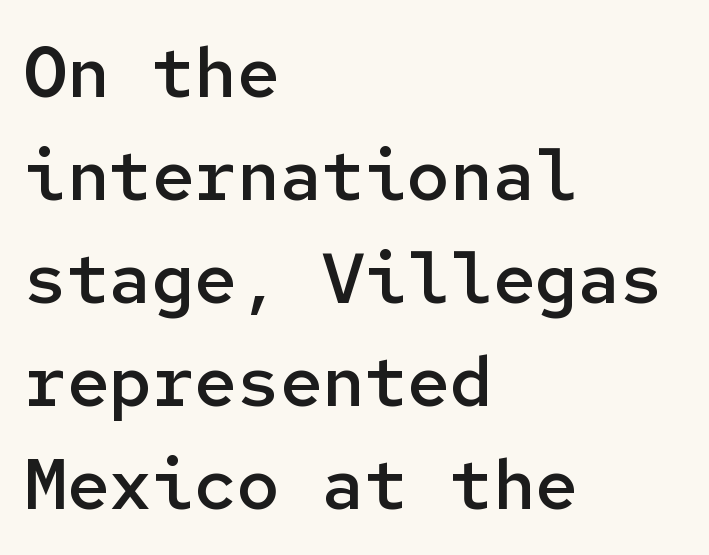
Layout note: lines flush left. The rendering keeps characters at their native spacing. The face used here is monospaced, like something from a code editor. Descenders hang freely into open space. Italic: no, the glyphs are upright roman.
